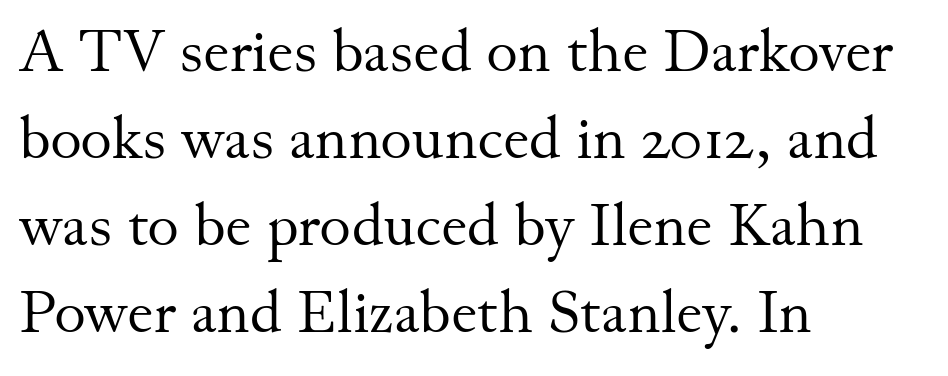
{"serif": "yes", "italic": "no", "bold": "no", "weight": "regular", "width": "normal", "stroke_contrast": "medium", "x_height": "small", "monospaced": "no", "underline": "no", "align": "left", "line_spacing": "normal", "line_spacing_ratio": 1.45, "letter_spacing": "normal", "letter_spacing_em": 0.0, "glyph_px": 60}
